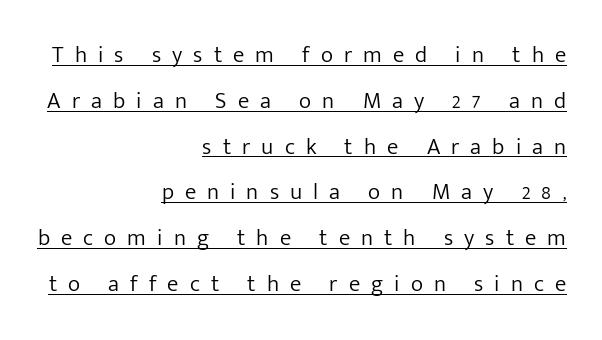
Does the leading feel generous? Absolutely, it's lavish. The line texture is sparse and dotted thanks to wide tracking. A quiet, ordinary-to-light weight characterises the typeface. No italicization has been applied; the sample stays upright. Horizontally, the lines are justified to the trailing edge only. Somebody hit Ctrl+U on this one — the words are underlined.
